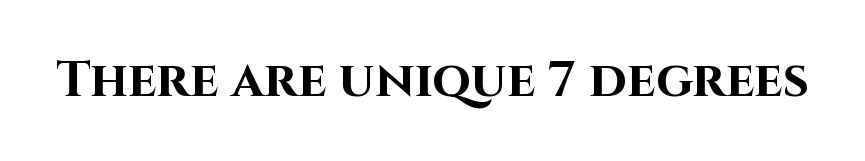
The glyphs in this specimen are sans serif. Typesetter's note: full bold, strokes at maximum text heaviness. How are the letters spaced? Ordinarily, with no added tracking. Each letter keeps its own natural width here, so spacing adapts to shape. Posture: straight, roman, zero tilt.
